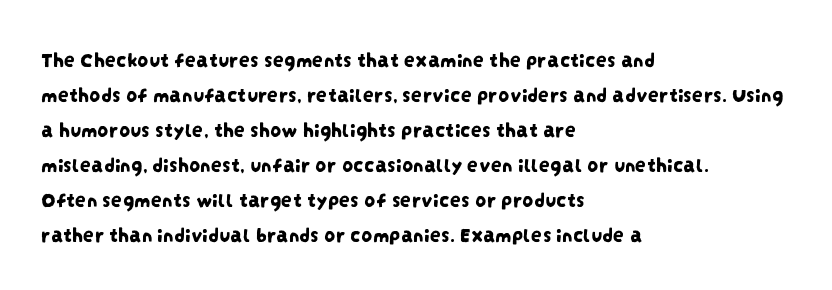
The image shows 22 px text type; set left-aligned, normal line spacing (1.59x), normal letter spacing, not underlined.
